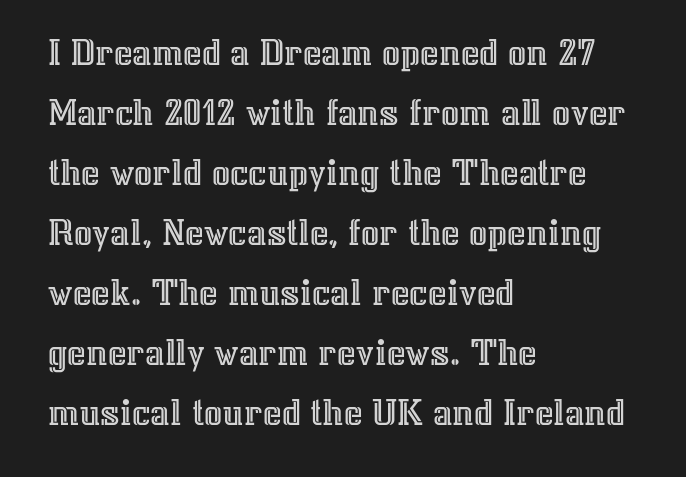
The image shows 40 px text type, upright; set left-aligned, normal line spacing (1.5x), normal letter spacing, not underlined; a medium x-height.
